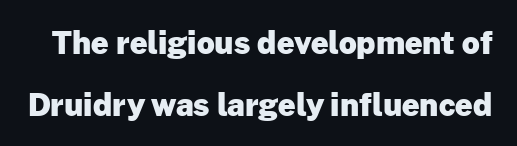
The image shows 31 px heavy sans-serif type, upright; set loose line spacing (2.0x), normal letter spacing, not underlined; low stroke contrast and a medium x-height.
